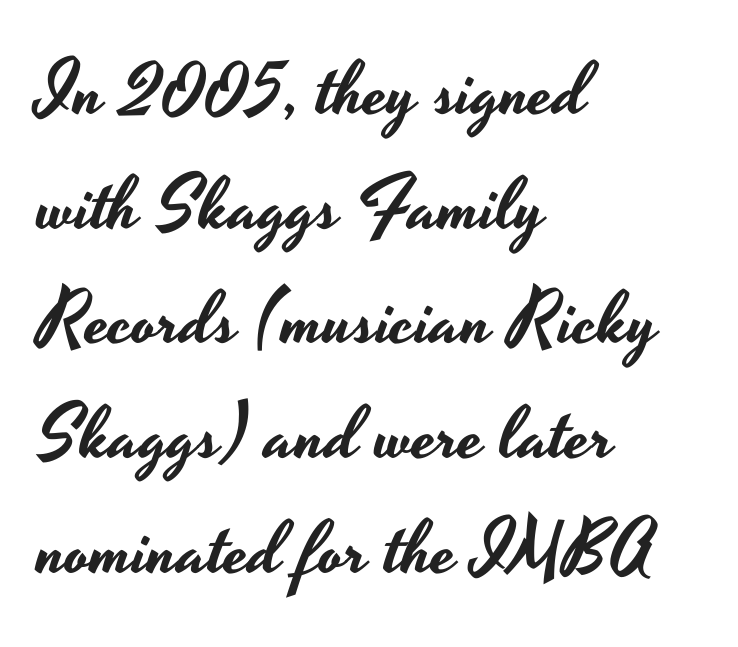
{"serif": "no", "width": "wide", "stroke_contrast": "low", "x_height": "small", "monospaced": "no", "underline": "no", "align": "left", "line_spacing": "normal", "line_spacing_ratio": 1.55, "letter_spacing": "normal", "letter_spacing_em": 0.0, "glyph_px": 74}
